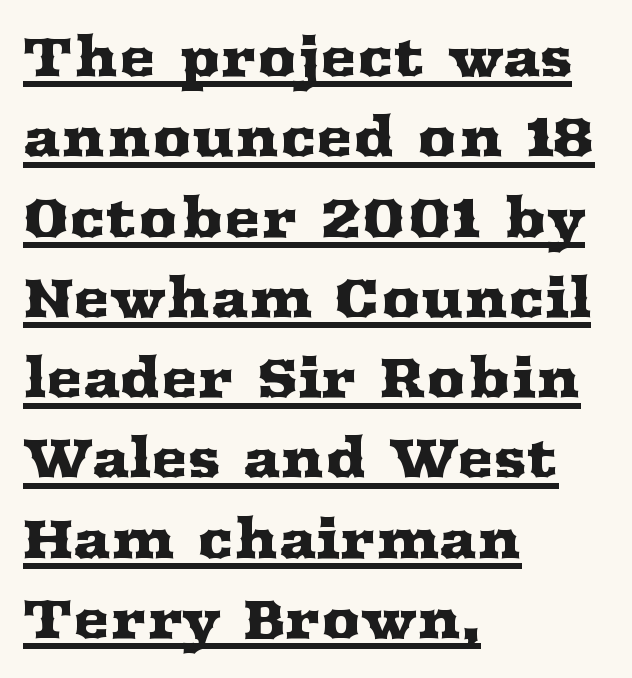
The image shows 55 px wide serif type, upright; set left-aligned, normal line spacing (1.46x), normal letter spacing, underlined; medium stroke contrast and a medium x-height.
